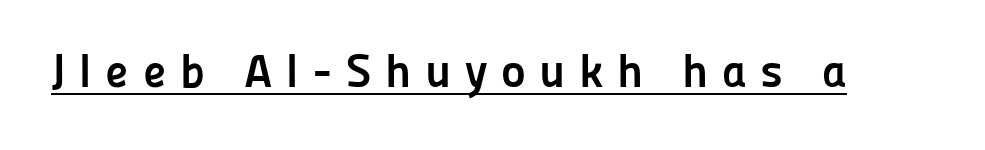
Q: Is the text bold? A: Yes.
Q: Is the text italic (slanted)? A: No, it is upright.
Q: Is the typeface a serif or a sans-serif typeface? A: Sans-serif.
Q: Is the text underlined? A: Yes.
Q: Is the spacing between letters normal or unusually wide? A: Unusually wide.
Q: Width (condensed, normal, or wide)? A: Normal.
Q: Stroke contrast? A: Low.
Q: x-height? A: Medium.
Q: Monospaced? A: No.
